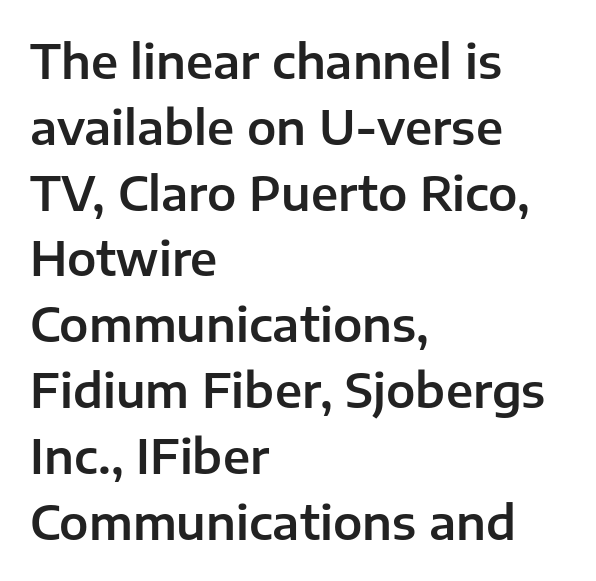
{"serif": "no", "italic": "no", "width": "normal", "stroke_contrast": "low", "x_height": "medium", "monospaced": "no", "underline": "no", "align": "left", "line_spacing": "normal", "line_spacing_ratio": 1.4, "letter_spacing": "normal", "letter_spacing_em": 0.0, "glyph_px": 47}
